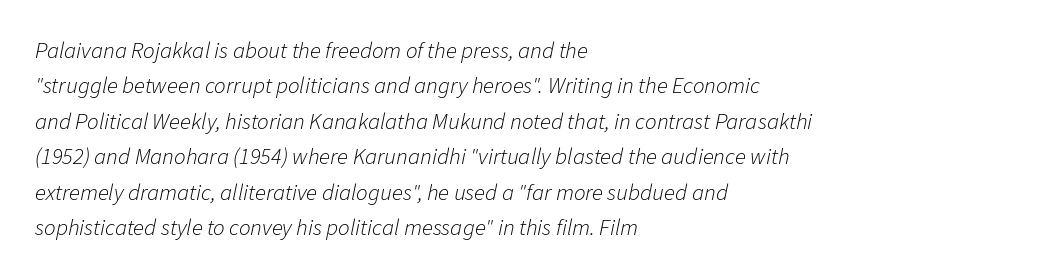
The image shows 23 px text type, italic (leaning right); set left-aligned, normal line spacing (1.54x), normal letter spacing, not underlined.
